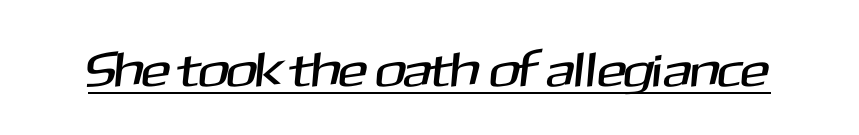
Q: Is the typeface a serif or a sans-serif typeface? A: Sans-serif.
Q: Is the text underlined? A: Yes.
Q: Is the spacing between letters normal or unusually wide? A: Normal.
Q: Width (condensed, normal, or wide)? A: Normal.
Q: Stroke contrast? A: Medium.
Q: x-height? A: Medium.
Q: Monospaced? A: No.
